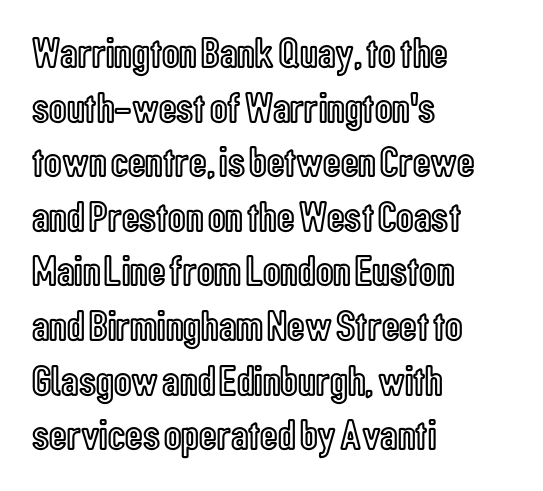
The image shows 43 px condensed type, upright; set left-aligned, normal line spacing (1.27x), normal letter spacing, not underlined; a medium x-height.
